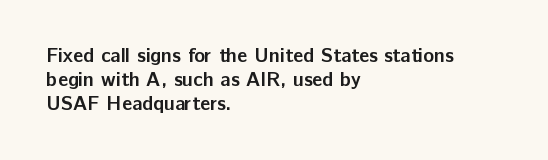
{"italic": "no", "bold": "yes", "underline": "no", "align": "left", "line_spacing_ratio": 1.2, "letter_spacing": "normal", "letter_spacing_em": 0.0, "glyph_px": 20}
